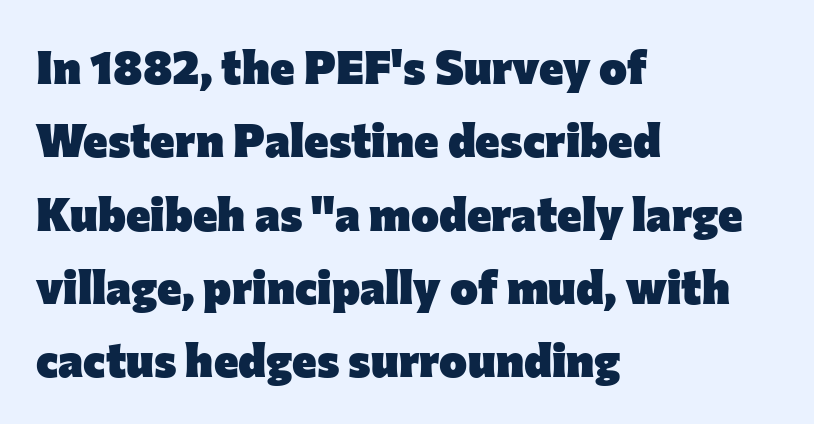
{"serif": "no", "italic": "no", "bold": "yes", "weight": "heavy", "width": "normal", "stroke_contrast": "low", "x_height": "medium", "monospaced": "no", "underline": "no", "align": "left", "line_spacing": "normal", "line_spacing_ratio": 1.56, "letter_spacing": "normal", "letter_spacing_em": 0.0, "glyph_px": 47}
